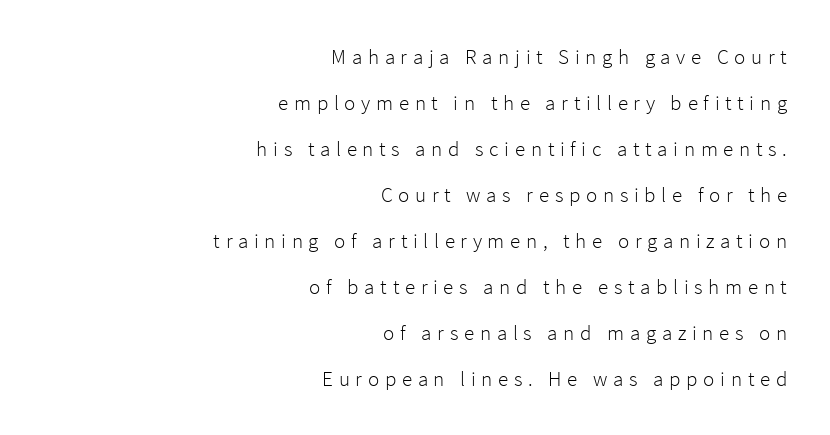
{"italic": "no", "bold": "no", "underline": "no", "align": "right", "line_spacing": "loose", "line_spacing_ratio": 2.19, "letter_spacing": "wide", "letter_spacing_em": 0.27, "glyph_px": 21}
